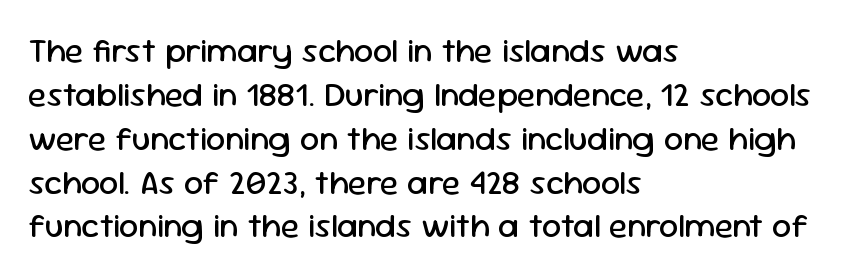
This rendering employs a face without finishing strokes, i.e., a sans-serif. Characters remain perfectly vertical along every line. Notice how the passage keeps a crisp vertical edge on the left only. Varying glyph widths throughout — classic text-font behaviour.
